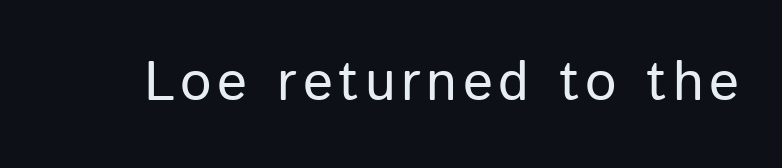
{"serif": "no", "italic": "no", "bold": "no", "weight": "regular", "width": "normal", "stroke_contrast": "low", "x_height": "medium", "monospaced": "no", "underline": "no", "glyph_px": 56}
